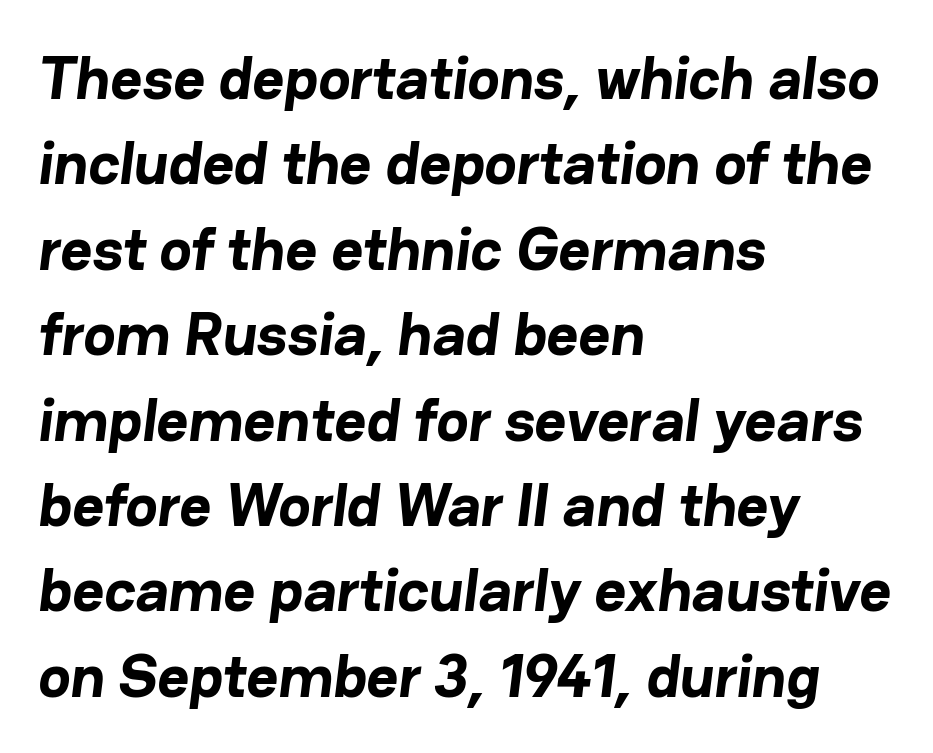
Glyph-to-glyph distance matches everyday printed text. The glyphs in this specimen are sans serif. The area under the type is left untouched. Note the varied advance widths — an 'i' is clearly narrower than an 'm'. All the whitespace from short lines collects on the right. These lines carry a lot of weight — the face is fully bold.
